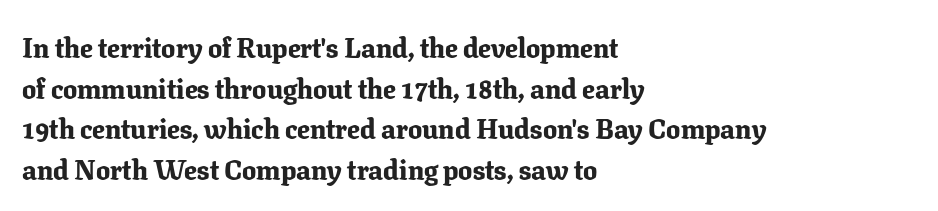
Q: Is the text bold? A: Yes.
Q: Is the text italic (slanted)? A: No, it is upright.
Q: Is the typeface a serif or a sans-serif typeface? A: Serif.
Q: Is the text underlined? A: No.
Q: How is the paragraph aligned? A: Left-aligned.
Q: Is the spacing between letters normal or unusually wide? A: Normal.
Q: Is the spacing between lines tight, normal or loose? A: Normal.
Q: Width (condensed, normal, or wide)? A: Normal.
Q: Stroke contrast? A: Low.
Q: x-height? A: Medium.
Q: Monospaced? A: No.
